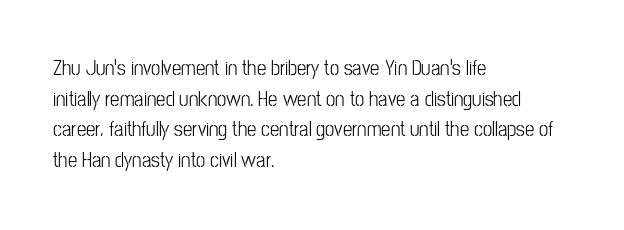
The image shows 21 px text type, upright; set left-aligned, normal line spacing (1.46x), normal letter spacing, not underlined.
